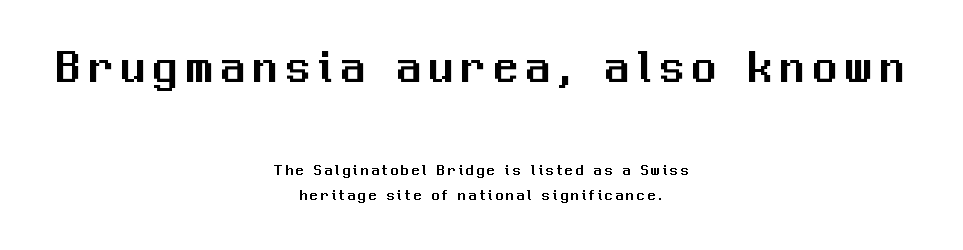
You get the large type first, then a drop to smaller type. This is roman type, the default non-slanted kind. Horizontal alignment here is central, giving a formal, balanced look. The letters advance in unequal steps, a hallmark of proportional type. Bare-footed words on every line.
